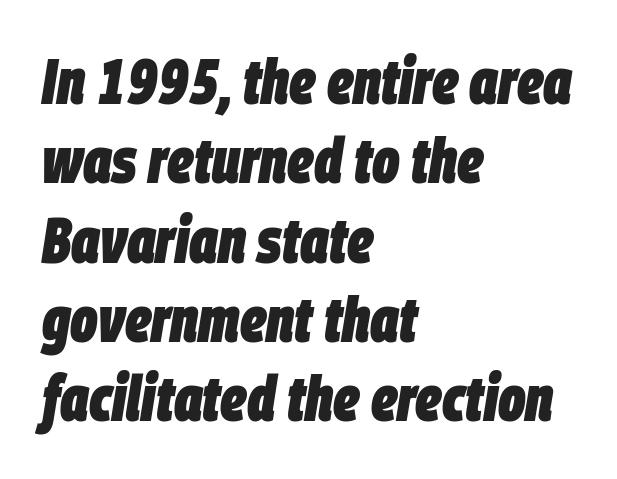
Designer's note — italics engaged. Varying glyph widths throughout — classic text-font behaviour. Quick note: underline off. Typeset ragged right — the left edge is the straight one. How are the letters spaced? Ordinarily, with no added tracking.
